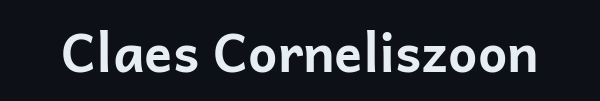
The face used here is rendered with its standard letterfit. Does the weight exceed regular? Yes, all the way to bold. Do the characters align in a grid? No, the font is proportional. Designer's note — italics off, roman on. Observe the absence of serifs on each vertical stroke in this sample. Plain, unruled lines of type.
